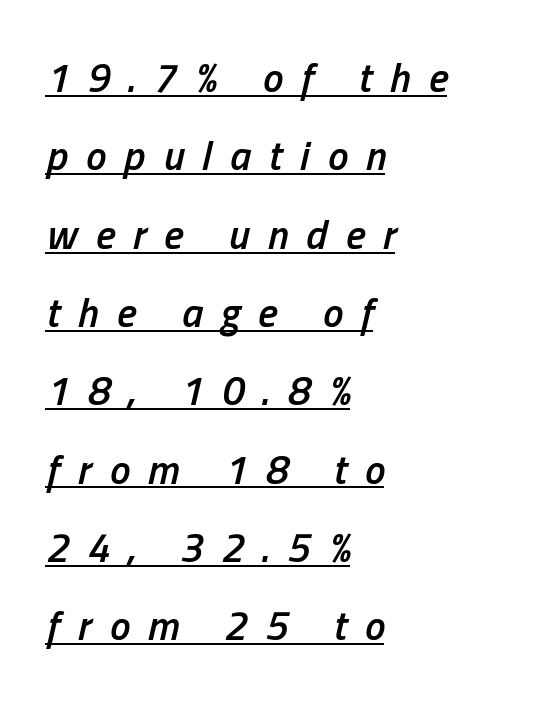
The image shows 41 px semibold, condensed type, italic (leaning right); set left-aligned, loose line spacing (1.91x), unusually wide letter spacing (+0.44 em), underlined; low stroke contrast and a medium x-height.
